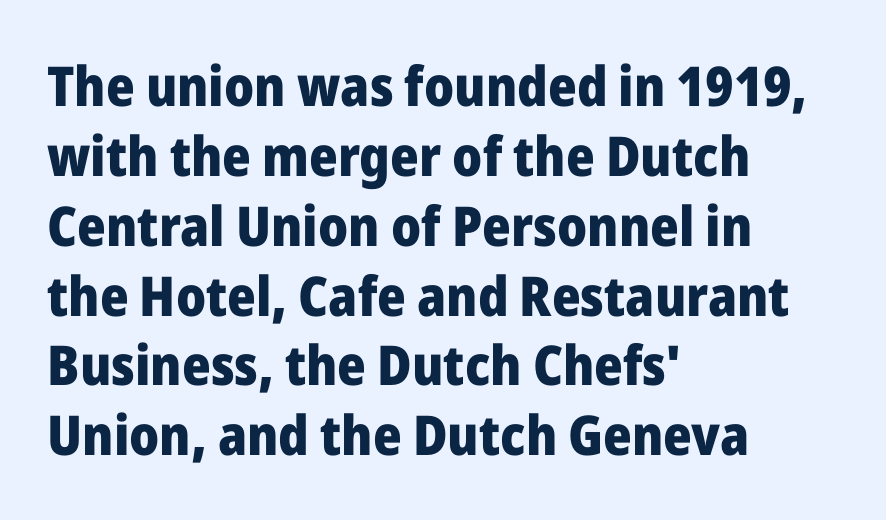
{"serif": "no", "italic": "no", "bold": "yes", "weight": "heavy", "width": "normal", "stroke_contrast": "low", "x_height": "medium", "monospaced": "no", "underline": "no", "align": "left", "line_spacing": "normal", "line_spacing_ratio": 1.27, "letter_spacing": "normal", "letter_spacing_em": 0.0, "glyph_px": 55}
